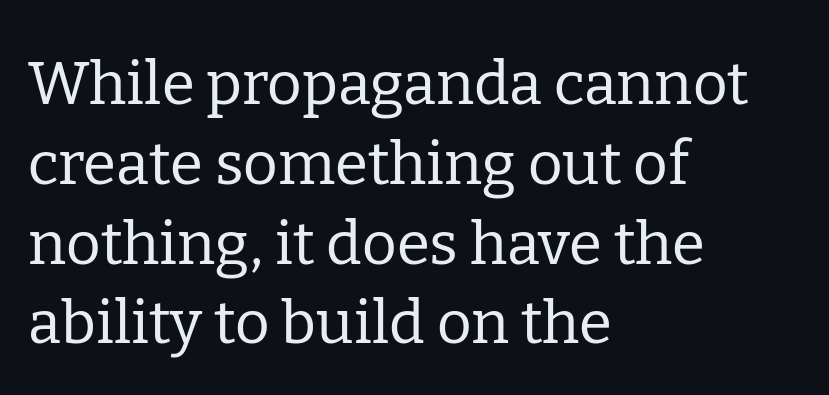
The image shows 60 px regular-weight serif type, upright; set left-aligned, normal line spacing (1.33x), normal letter spacing, not underlined; low stroke contrast and a medium x-height.
